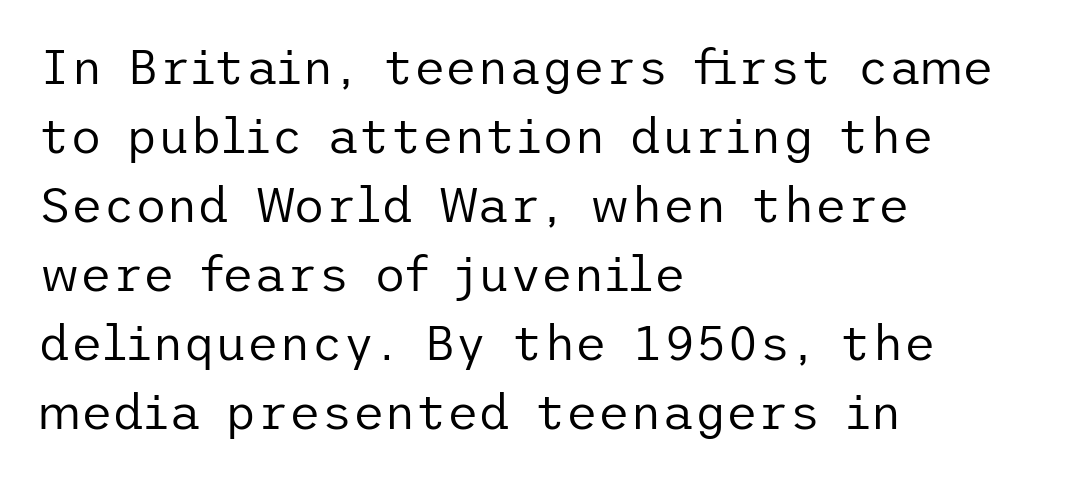
Q: Is the text bold? A: No.
Q: Is the text italic (slanted)? A: No, it is upright.
Q: Is the typeface a serif or a sans-serif typeface? A: Sans-serif.
Q: Is the text underlined? A: No.
Q: How is the paragraph aligned? A: Left-aligned.
Q: Is the spacing between letters normal or unusually wide? A: Normal.
Q: Is the spacing between lines tight, normal or loose? A: Normal.
Q: Width (condensed, normal, or wide)? A: Normal.
Q: Stroke contrast? A: Low.
Q: x-height? A: Medium.
